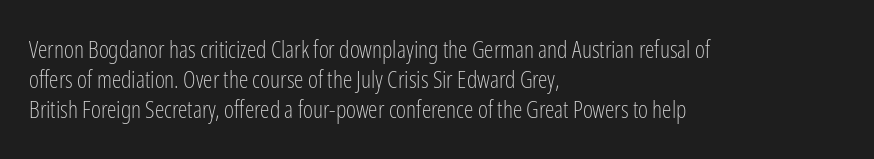
Honestly, there is no underline to notice here at all. The font's upright variant was chosen for this text. Horizontally, the lines are justified to the leading edge only. Bold? No — there's no thickening of the strokes.
